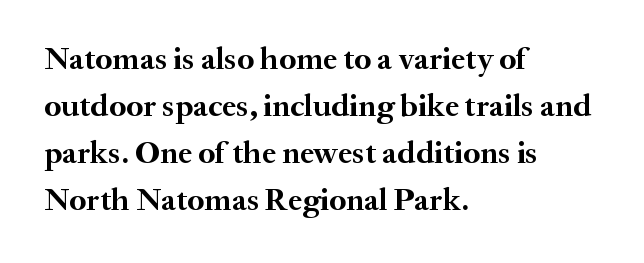
{"serif": "yes", "italic": "no", "bold": "yes", "weight": "semibold", "width": "normal", "stroke_contrast": "medium", "x_height": "small", "monospaced": "no", "underline": "no", "align": "left", "line_spacing": "normal", "line_spacing_ratio": 1.47, "letter_spacing": "normal", "letter_spacing_em": 0.0, "glyph_px": 32}
